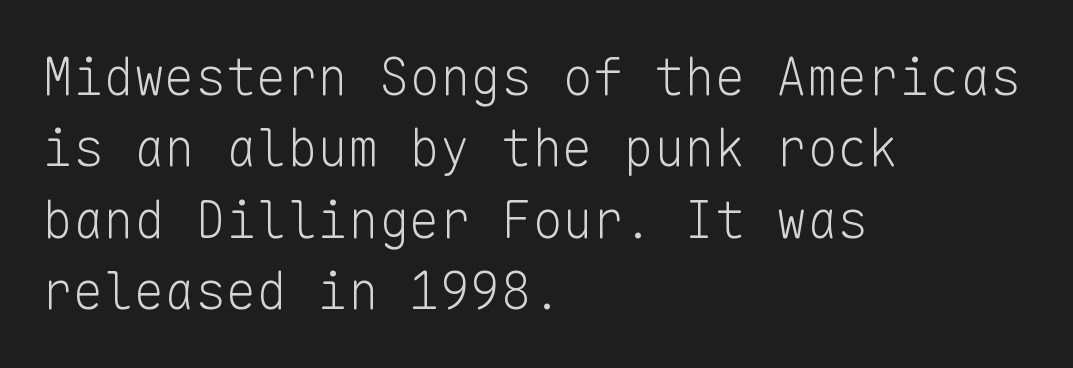
{"serif": "no", "italic": "no", "bold": "no", "weight": "light", "width": "normal", "stroke_contrast": "low", "x_height": "medium", "monospaced": "yes", "underline": "no", "align": "left", "line_spacing": "normal", "line_spacing_ratio": 1.4, "letter_spacing": "normal", "letter_spacing_em": 0.0, "glyph_px": 51}
